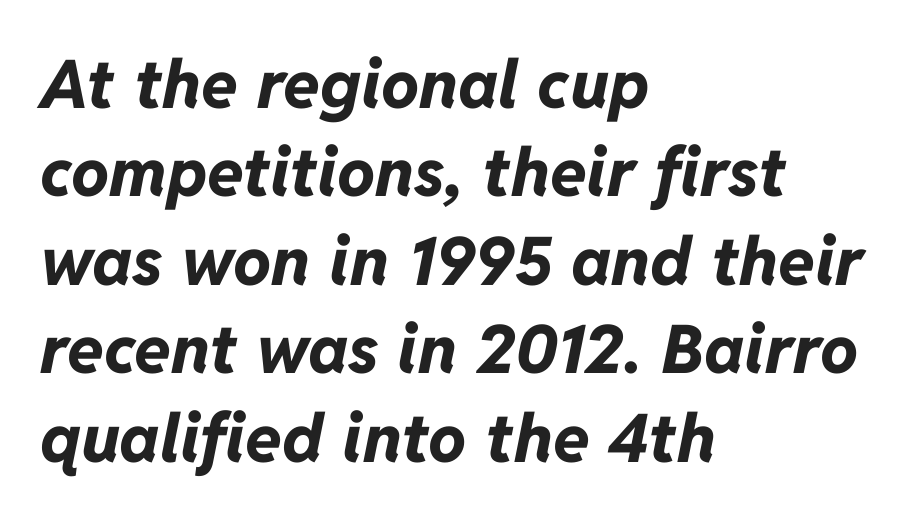
Posture: slanted. These lines are set flush left with a ragged right edge. You could call the tracking neutral — neither tight nor loose. A normal amount of white space separates one row of letters from the next.
